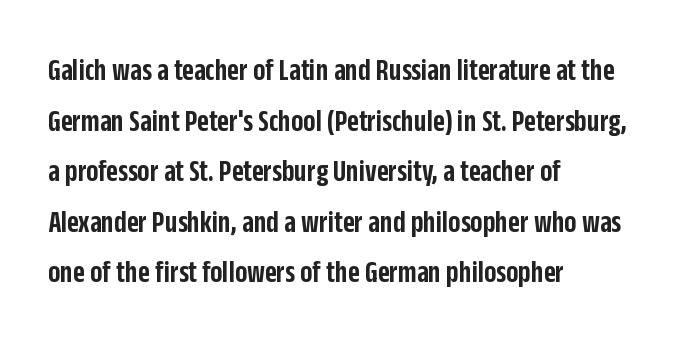
{"serif": "no", "italic": "no", "bold": "semi", "weight": "semibold", "width": "condensed", "stroke_contrast": "low", "x_height": "large", "monospaced": "no", "underline": "no", "align": "left", "line_spacing": "normal", "line_spacing_ratio": 1.58, "letter_spacing": "normal", "letter_spacing_em": 0.0, "glyph_px": 32}
